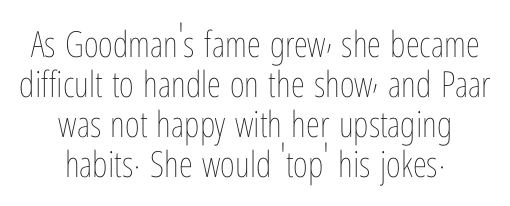
Vertically, the passage feels compressed, each row crowding the next. Weight: in the light-to-regular range. No extra tracking has been applied to these lines. These lines stack symmetrically, like a column narrowing and widening about its center.
